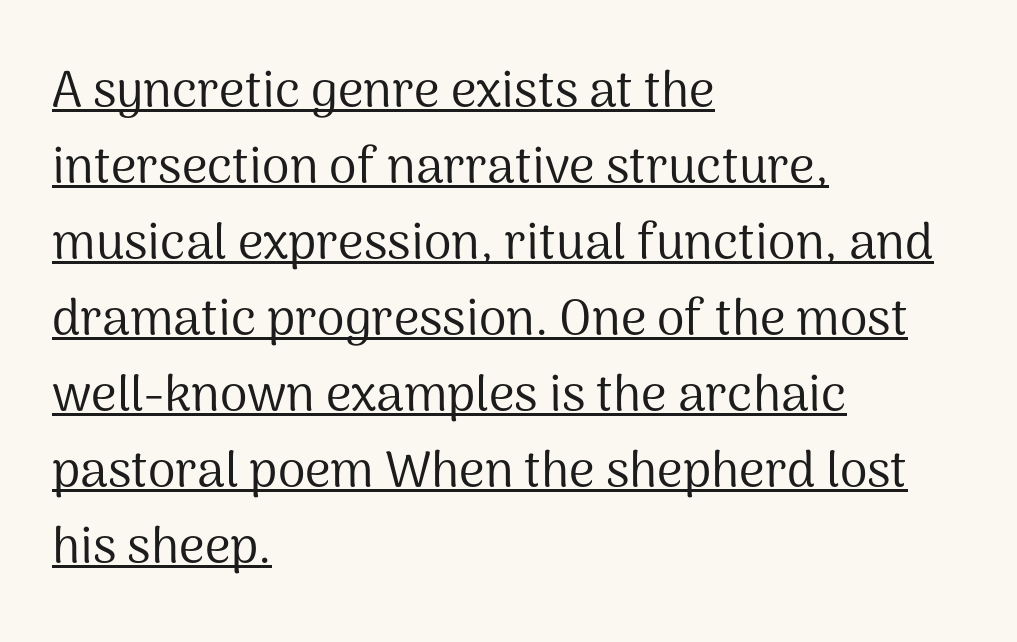
Note the varied advance widths — an 'i' is clearly narrower than an 'm'. Default kerning and tracking; the words read as compact shapes. The font sits on the lighter half of the weight spectrum, regular included. These characters rest on top of a visible drawn line. Every stem runs plumb, perpendicular to the baseline. The lines are quadded left.
